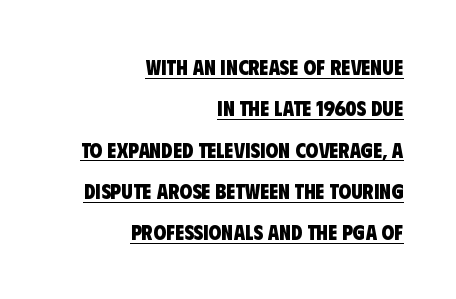
Observe the ordinary spacing: letters are neighbours, not strangers. Baseline-to-baseline distance is far greater than the letter height. This sample is right-justified, so line beginnings fall wherever the words allow. This is underlined copy, the kind a proofreader might mark for attention. The characters look thick and weighty, a clear bold.
